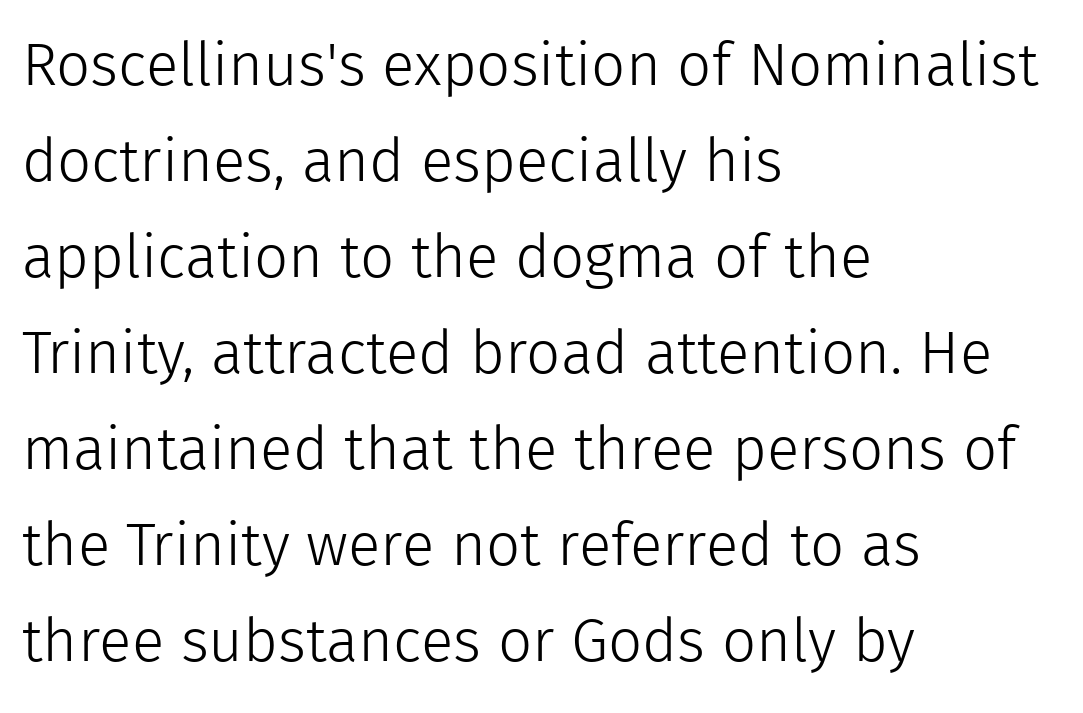
The image shows 60 px light sans-serif type, upright; set left-aligned, normal line spacing (1.6x), normal letter spacing, not underlined; a medium x-height.
